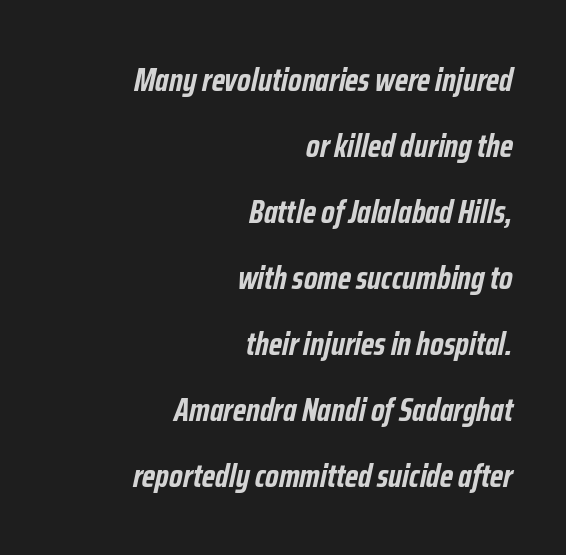
Rendered with sloped, italic letterforms. Does extra space separate the letters? No, they use regular spacing. Weight check: bold — yes, fully. The space between consecutive lines is lavish. Words float on clear page, feet unadorned. The typesetter chose a ragged-left arrangement here.
